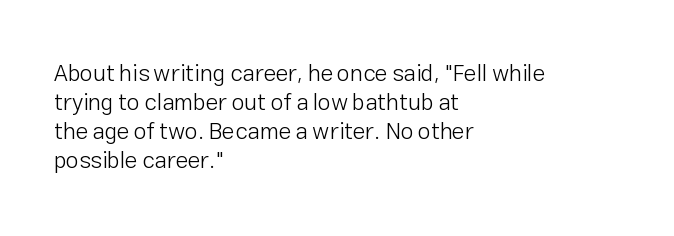
A typesetter would call this zero additional tracking. If you drew a line through each stem, it would be perfectly vertical. This block has exactly the height ordinary leading produces. Teacher's note: observe the even left margin — that is flush-left alignment. The area under the type is left untouched. This is not heavy type; no bold has been used.
